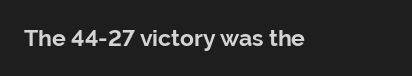
The image shows 23 px bold type, upright; set normal letter spacing, not underlined.
